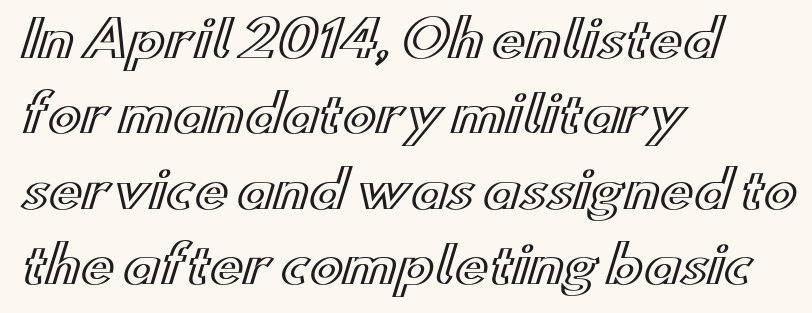
The image shows 50 px wide type; set left-aligned, normal line spacing (1.51x), normal letter spacing, not underlined; a small x-height.
